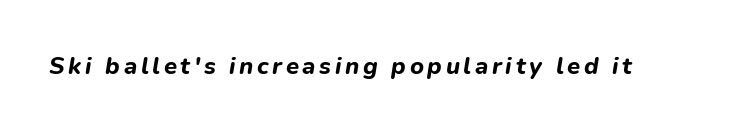
{"italic": "yes", "lean": "right", "slant_degrees": 9, "bold": "yes", "underline": "no", "glyph_px": 24}
